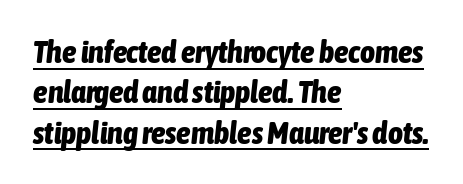
The leading is moderate, giving the passage an even texture. This sample has the flowing, uneven cadence of proportional lettering. All the whitespace from short lines collects on the right. Underlining? Definitely there.
